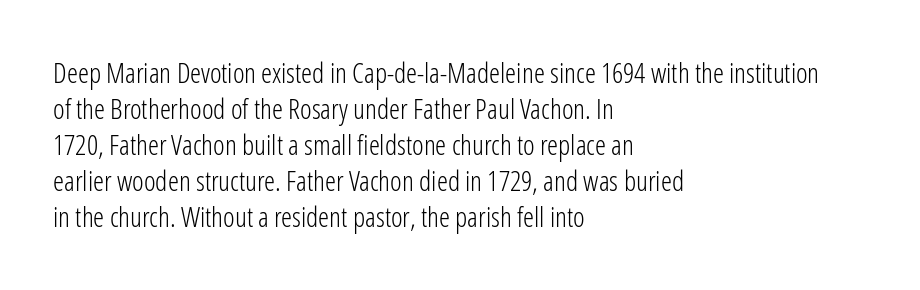
The image shows 28 px light, condensed sans-serif type, upright; set left-aligned, normal line spacing (1.29x), normal letter spacing, not underlined; low stroke contrast and a medium x-height.
